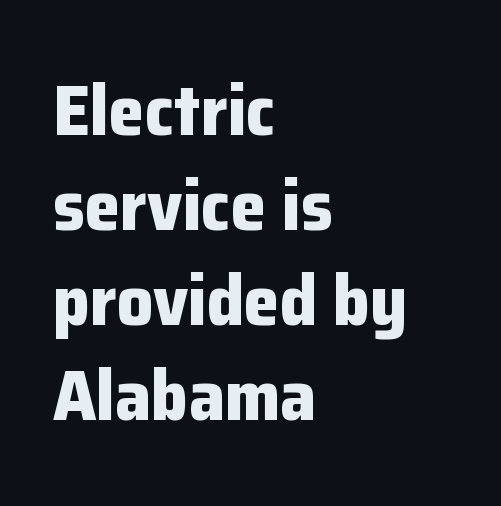
The image shows 72 px bold sans-serif type, upright; set left-aligned, normal line spacing (1.32x), normal letter spacing, not underlined; low stroke contrast and a medium x-height.
